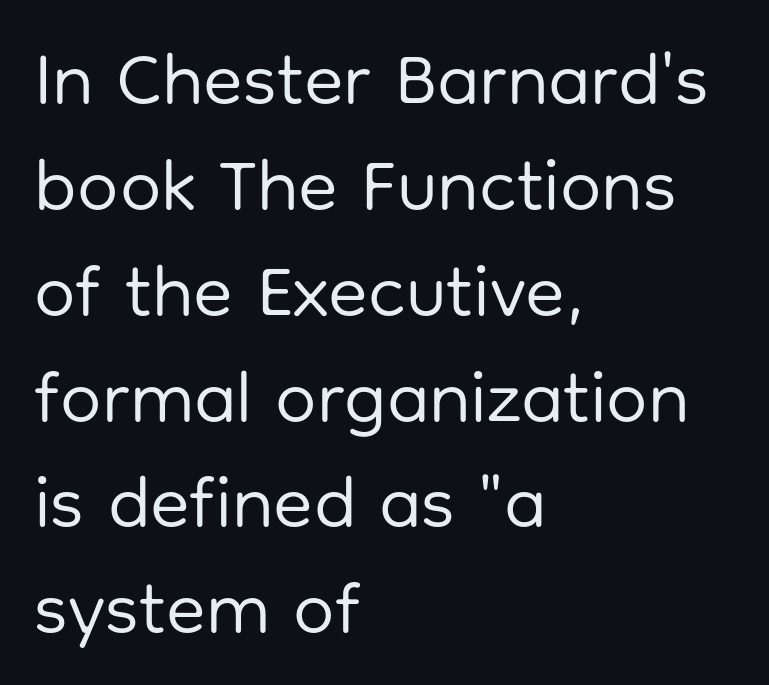
Q: Is the text bold? A: No.
Q: Is the text italic (slanted)? A: No, it is upright.
Q: Is the typeface a serif or a sans-serif typeface? A: Sans-serif.
Q: Is the text underlined? A: No.
Q: How is the paragraph aligned? A: Left-aligned.
Q: Is the spacing between letters normal or unusually wide? A: Normal.
Q: Is the spacing between lines tight, normal or loose? A: Normal.
Q: Width (condensed, normal, or wide)? A: Normal.
Q: Stroke contrast? A: Low.
Q: x-height? A: Medium.
Q: Monospaced? A: No.
